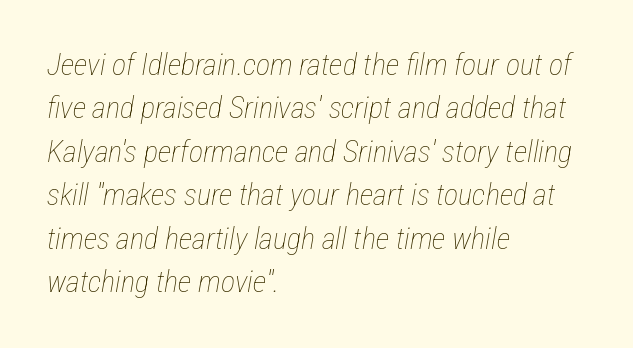
Where is the straight margin? On the left. This is oblique type, the kind used for emphasis or titles. Do the characters align in a grid? No, the font is proportional. Nobody drew a line under any word here.
